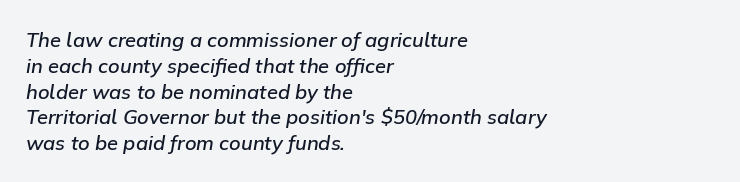
{"italic": "yes", "lean": "right", "slant_degrees": 9, "bold": "semi", "underline": "no", "align": "left", "line_spacing": "normal", "line_spacing_ratio": 1.29, "letter_spacing": "normal", "letter_spacing_em": 0.0, "glyph_px": 20}
